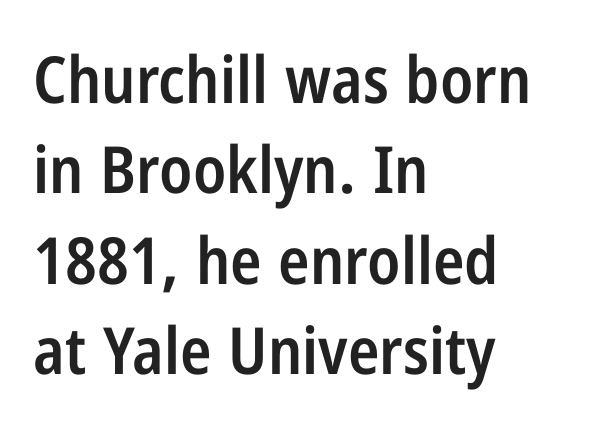
The image shows 65 px semibold, condensed sans-serif type, upright; set left-aligned, normal line spacing (1.39x), normal letter spacing, not underlined; low stroke contrast and a medium x-height.
